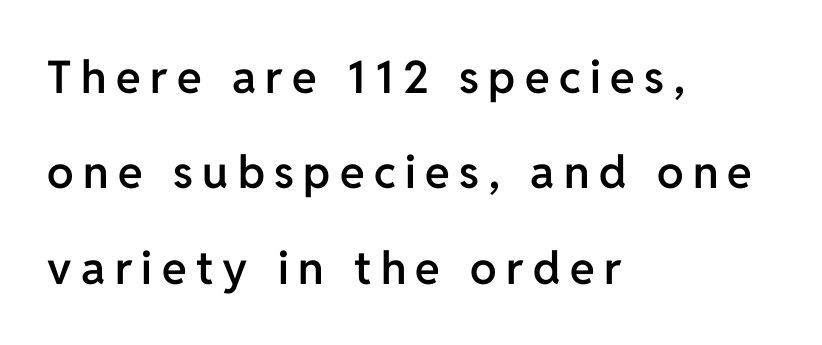
The paragraph has a hard left edge and a soft right edge. The passage shown is typed in a proportional face where columns would drift. Designer's note — italics off, roman on. The sample has been set in demibold, a notch under bold. The words here are not underlined. The letters are spread apart with noticeably loose tracking.
